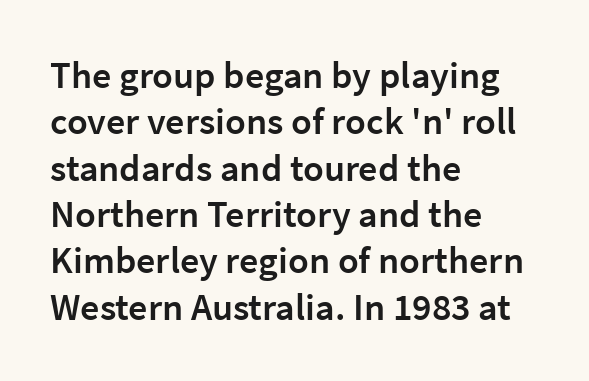
{"serif": "no", "italic": "no", "bold": "semi", "weight": "semibold", "width": "normal", "stroke_contrast": "low", "x_height": "medium", "monospaced": "no", "underline": "no", "align": "left", "line_spacing_ratio": 1.22, "letter_spacing": "normal", "letter_spacing_em": 0.0, "glyph_px": 38}
